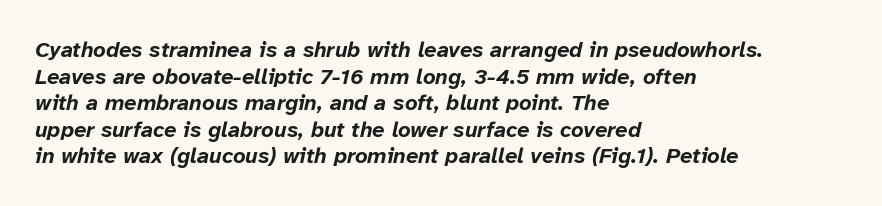
{"italic": "yes", "lean": "right", "slant_degrees": 12, "bold": "yes", "underline": "no", "align": "left", "line_spacing_ratio": 1.21, "letter_spacing": "normal", "letter_spacing_em": 0.0, "glyph_px": 22}
